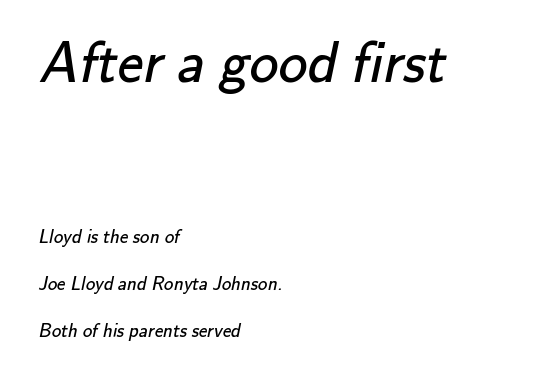
{"serif": "no", "bold": "no", "weight": "regular", "width": "normal", "stroke_contrast": "low", "x_height": "small", "monospaced": "no", "underline": "no", "align": "left", "line_spacing": "loose", "line_spacing_ratio": 2.47, "letter_spacing": "normal", "letter_spacing_em": 0.0, "larger_block": "first", "size_ratio": 3.05, "glyph_px": 58}
